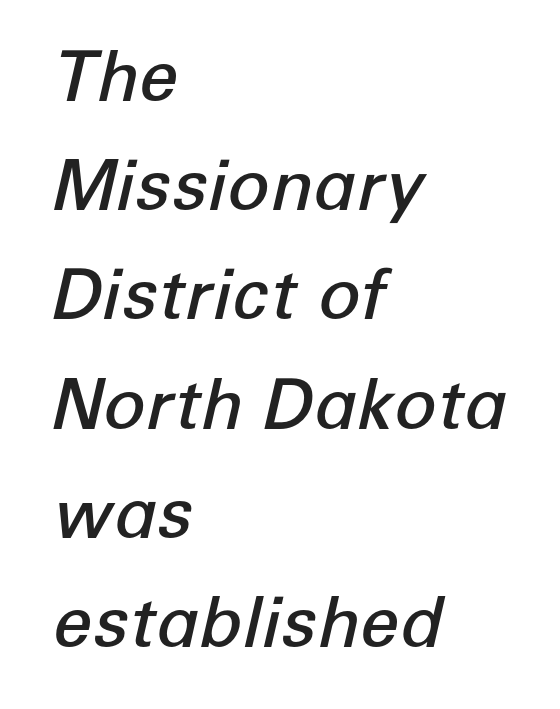
Is the type slanted? Yes — the strokes lean at a clear angle. Leading: standard. Spacing verdict: proportional, widths tailored to each character. Line starts are locked; line ends wander. Rule under the text: the space is simply empty. The typesetting leans somewhat heavy: a semibold.
